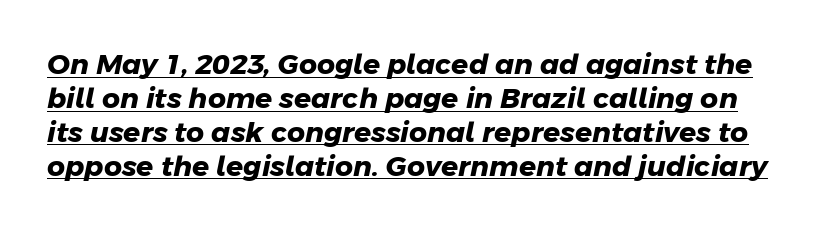
{"serif": "no", "bold": "yes", "weight": "heavy", "width": "normal", "stroke_contrast": "low", "x_height": "medium", "monospaced": "no", "underline": "yes", "line_spacing_ratio": 1.21, "letter_spacing": "normal", "letter_spacing_em": 0.0, "glyph_px": 28}
